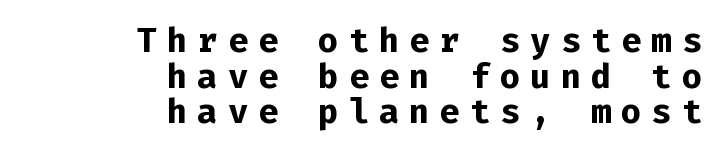
Letterform terminals end flat and unadorned throughout the passage. A typesetter would call this monospace, since all characters share one set width. The line texture is sparse and dotted thanks to wide tracking. Interline gaps are noticeably narrow in this sample.
